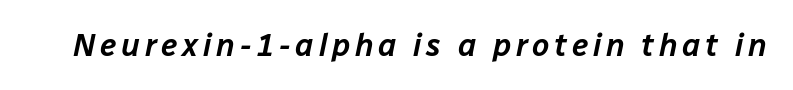
Underline: absent. Characters are canted at an angle relative to the baseline's perpendicular. The face used here is proportionally spaced, like ordinary book or web type.
